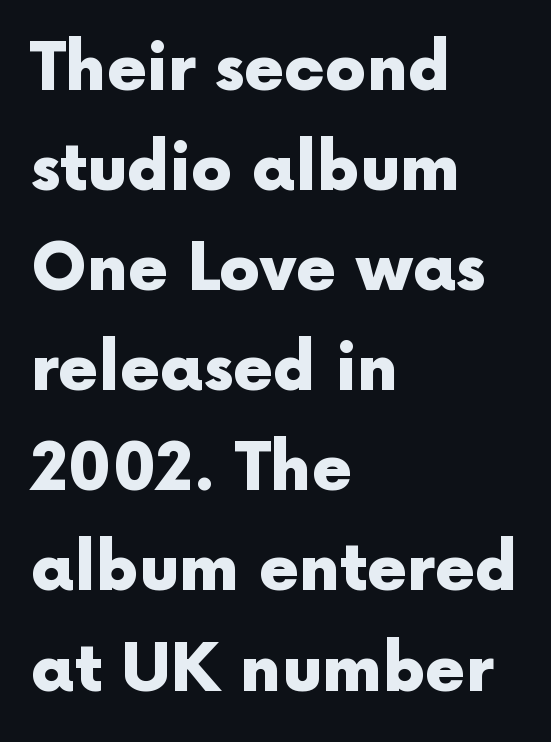
The image shows 65 px heavy sans-serif type, upright; set left-aligned, normal line spacing (1.54x), normal letter spacing, not underlined; a medium x-height.
